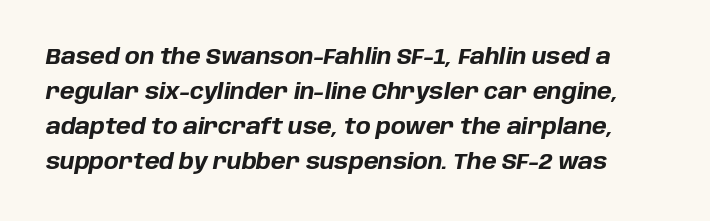
Q: Is the text bold? A: Yes.
Q: Is the text italic (slanted)? A: Yes, it leans right by about 10 degrees.
Q: Is the text underlined? A: No.
Q: Is the spacing between letters normal or unusually wide? A: Normal.
Q: Is the spacing between lines tight, normal or loose? A: Normal.
